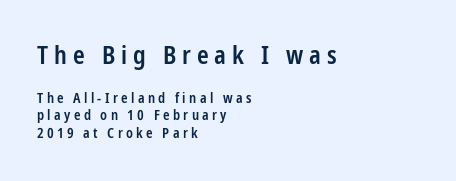
{"italic": "no", "bold": "semi", "underline": "no", "align": "left", "line_spacing_ratio": 1.24, "letter_spacing": "wide", "letter_spacing_em": 0.24, "larger_block": "first", "size_ratio": 1.79, "glyph_px": 25}
